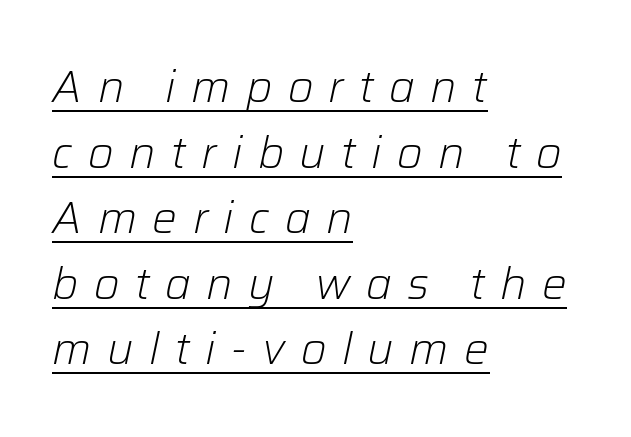
Q: Is the text bold? A: No.
Q: Is the text italic (slanted)? A: Yes, it leans right by about 12 degrees.
Q: Is the text underlined? A: Yes.
Q: How is the paragraph aligned? A: Left-aligned.
Q: Is the spacing between letters normal or unusually wide? A: Unusually wide.
Q: Is the spacing between lines tight, normal or loose? A: Normal.
Q: Width (condensed, normal, or wide)? A: Normal.
Q: Stroke contrast? A: Low.
Q: x-height? A: Medium.
Q: Monospaced? A: No.
